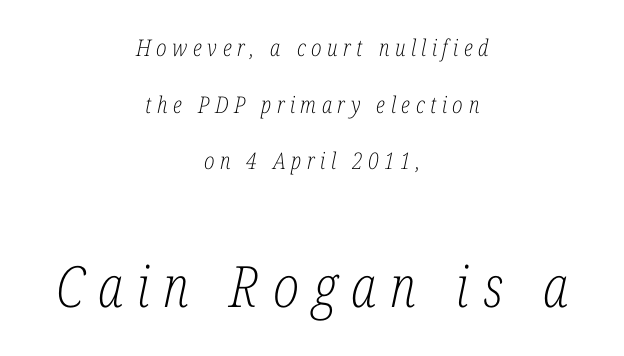
Q: Is the text bold? A: No.
Q: Is the text italic (slanted)? A: Yes, it leans right by about 12 degrees.
Q: Is the typeface a serif or a sans-serif typeface? A: Serif.
Q: Is the text underlined? A: No.
Q: How is the paragraph aligned? A: Centered.
Q: Is the spacing between letters normal or unusually wide? A: Unusually wide.
Q: Is the spacing between lines tight, normal or loose? A: Loose.
Q: Which block of text is set in a larger size, the first (top) or the second (bottom)? A: The second (bottom) one.
Q: Width (condensed, normal, or wide)? A: Condensed.
Q: Stroke contrast? A: Low.
Q: x-height? A: Medium.
Q: Monospaced? A: No.
